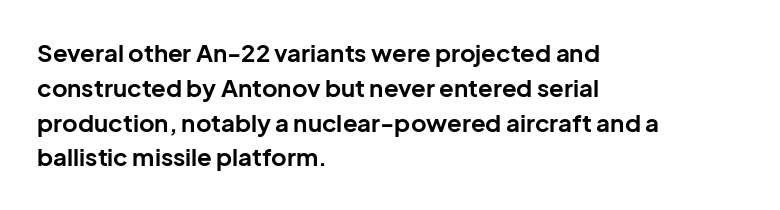
Nope, not italic — everything's standing straight. The passage shown has conventional tracking throughout. Bold? Absolutely — the strokes are thick and heavy. If you drew a ruler down the left edge, every line would touch it. The gap between lines stays unmarked. Horizontal bands of white between lines are of average thickness.
